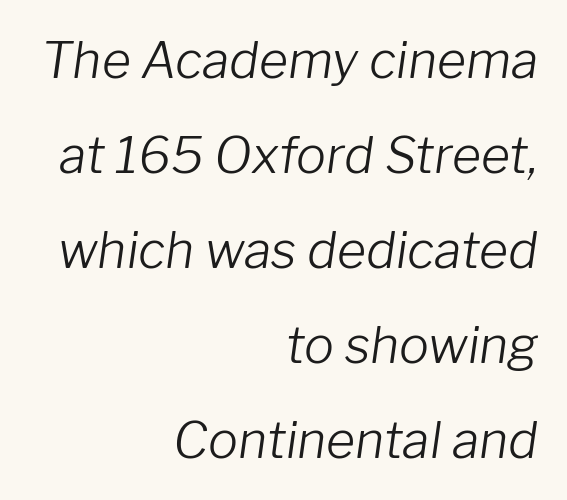
The image shows 50 px light type, italic (leaning right); set right-aligned, loose line spacing (1.9x), normal letter spacing, not underlined; low stroke contrast and a medium x-height.
